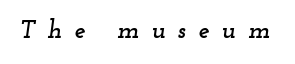
{"italic": "yes", "lean": "right", "slant_degrees": 12, "underline": "no", "letter_spacing": "wide", "letter_spacing_em": 0.49, "glyph_px": 25}
